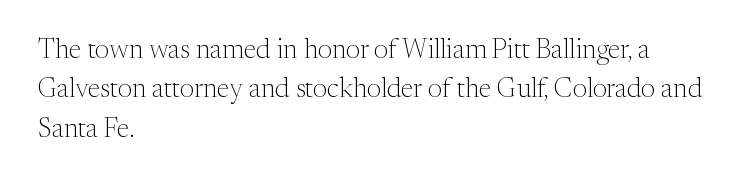
The image shows 27 px text type, upright; set left-aligned, normal line spacing (1.46x), normal letter spacing, not underlined.
